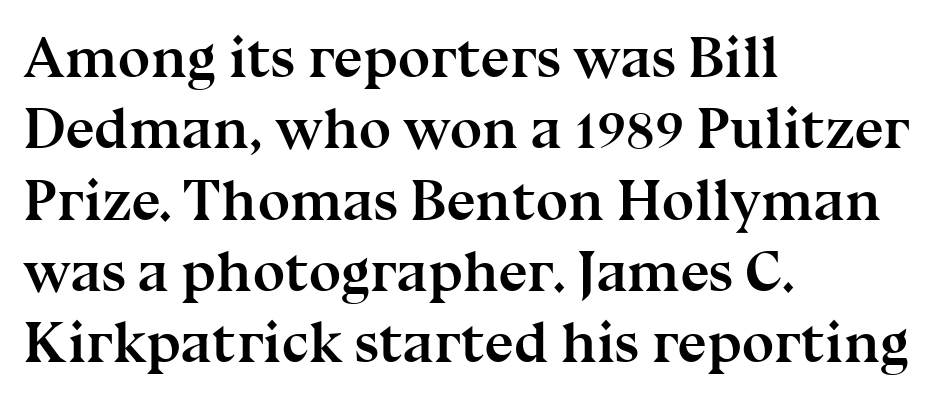
{"serif": "yes", "italic": "no", "bold": "yes", "weight": "semibold", "width": "normal", "stroke_contrast": "medium", "x_height": "medium", "monospaced": "no", "underline": "no", "align": "left", "line_spacing_ratio": 1.23, "letter_spacing": "normal", "letter_spacing_em": 0.0, "glyph_px": 58}
